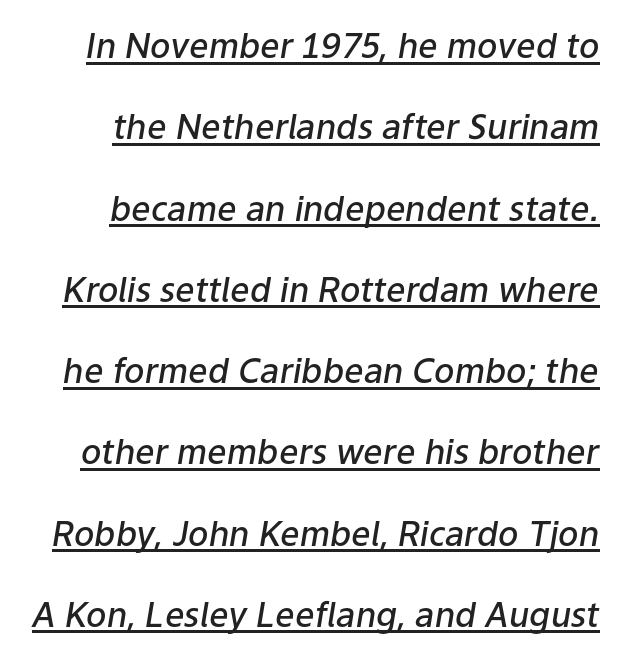
The image shows 34 px semibold type, italic (leaning right); set loose line spacing (2.39x), normal letter spacing, underlined; low stroke contrast and a medium x-height.
